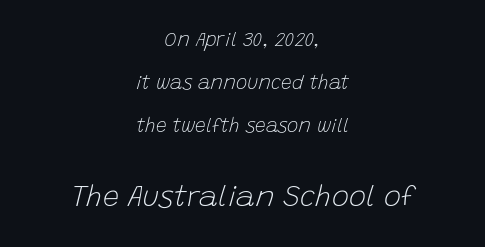
The face used here has a pronounced slope to its letters. The paragraph shown floats in the horizontal middle. Small over large — that's the arrangement of the two blocks here. Unmarked baselines from the first word to the last. Observe the ordinary spacing: letters are neighbours, not strangers. Proportional: the letters do not fall into vertical columns.
